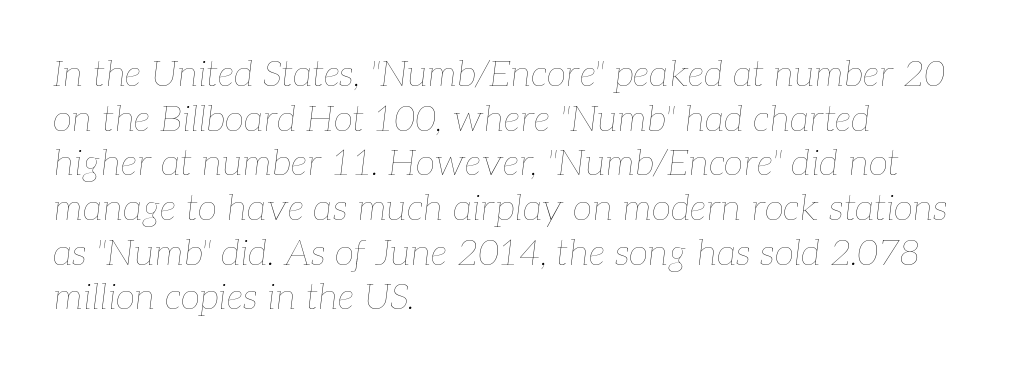
Has an underline been added? It has not. Observe the lean: these are italic letterforms. Letters have the restrained weight of plain body copy at most. Standard letterfit; no display-style spreading of the glyphs. Spacing verdict: proportional, widths tailored to each character. The ragged edge is on the right, which tells us the setting is flush left.
